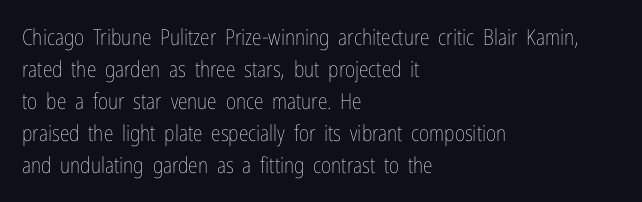
Q: Is the text bold? A: No.
Q: Is the text italic (slanted)? A: No, it is upright.
Q: Is the text underlined? A: No.
Q: How is the paragraph aligned? A: Left-aligned.
Q: Is the spacing between letters normal or unusually wide? A: Normal.
Q: Is the spacing between lines tight, normal or loose? A: Normal.
